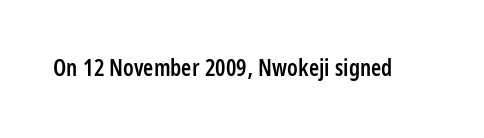
The image shows 23 px text type, upright; set normal letter spacing, not underlined.
